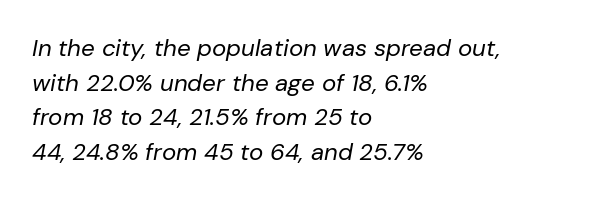
Q: Is the text bold? A: No.
Q: Is the text italic (slanted)? A: Yes, it leans right by about 10 degrees.
Q: Is the text underlined? A: No.
Q: How is the paragraph aligned? A: Left-aligned.
Q: Is the spacing between letters normal or unusually wide? A: Normal.
Q: Is the spacing between lines tight, normal or loose? A: Normal.
